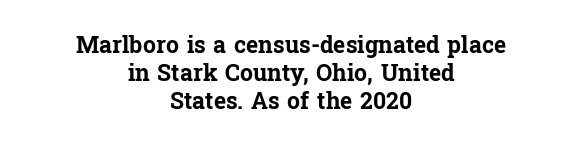
Q: Is the text bold? A: Yes.
Q: Is the text italic (slanted)? A: No, it is upright.
Q: Is the text underlined? A: No.
Q: How is the paragraph aligned? A: Centered.
Q: Is the spacing between letters normal or unusually wide? A: Normal.
